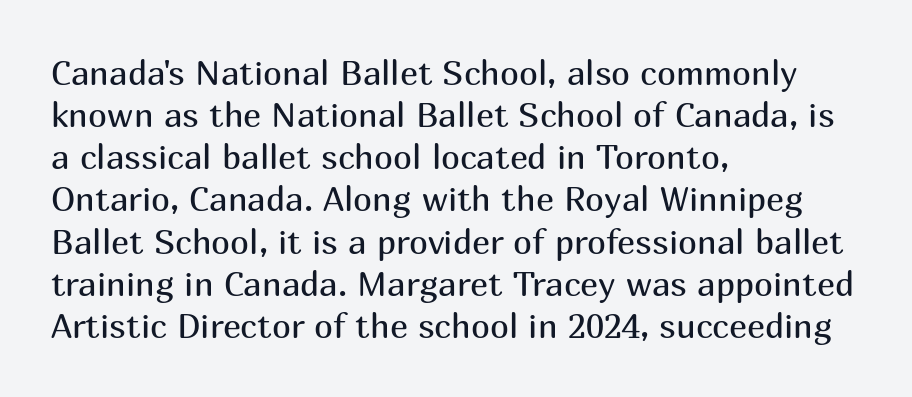
Q: Is the text bold? A: No.
Q: Is the text italic (slanted)? A: No, it is upright.
Q: Is the typeface a serif or a sans-serif typeface? A: Sans-serif.
Q: Is the text underlined? A: No.
Q: How is the paragraph aligned? A: Left-aligned.
Q: Is the spacing between letters normal or unusually wide? A: Normal.
Q: Width (condensed, normal, or wide)? A: Normal.
Q: Stroke contrast? A: Medium.
Q: x-height? A: Medium.
Q: Monospaced? A: No.
